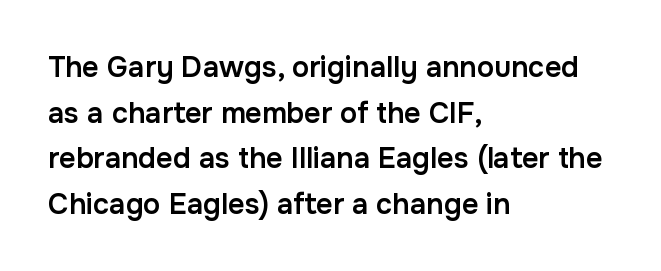
No word sits above an underline. Looks like regular typesetting: each glyph gets only the width it needs. Bold? Not quite — semibold, heavier than regular but stopping short. Style check: upright. The rag falls on the right side of this text block.
